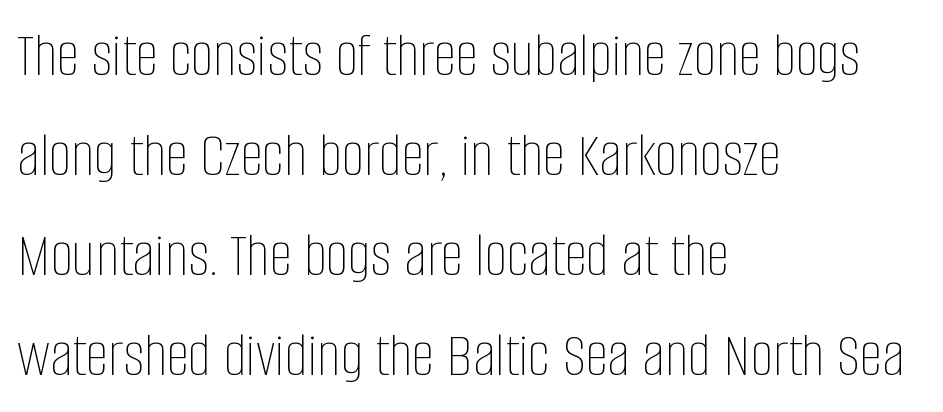
The image shows 64 px thin, condensed type, upright; set left-aligned, normal line spacing (1.56x), normal letter spacing, not underlined; low stroke contrast and a large x-height.
